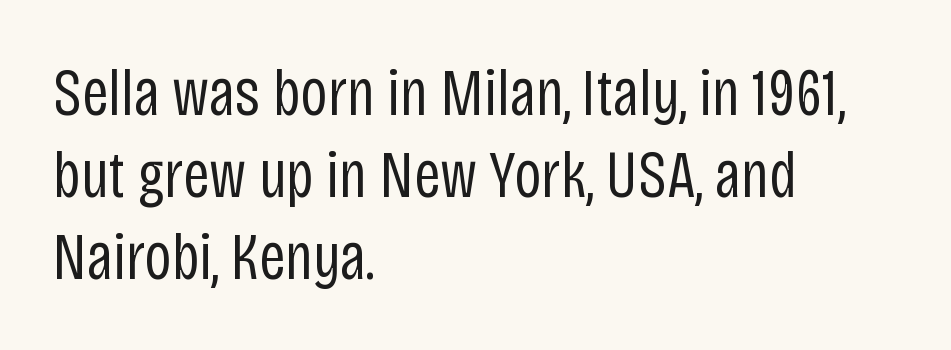
{"serif": "no", "italic": "no", "bold": "no", "weight": "regular", "width": "condensed", "stroke_contrast": "low", "x_height": "large", "monospaced": "no", "underline": "no", "align": "left", "line_spacing_ratio": 1.24, "letter_spacing": "normal", "letter_spacing_em": 0.0, "glyph_px": 66}
